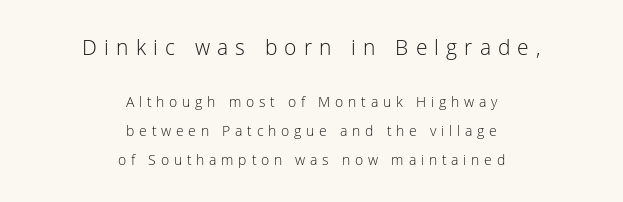
Which chunk is bigger? The first one — the top block dwarfs the bottom. Type without underlining. Is the stroke heavy? The answer is a plain regular-or-lighter. How would I describe the line gaps? Wide and relaxed. The typesetter chose a symmetrical, centered arrangement here.
